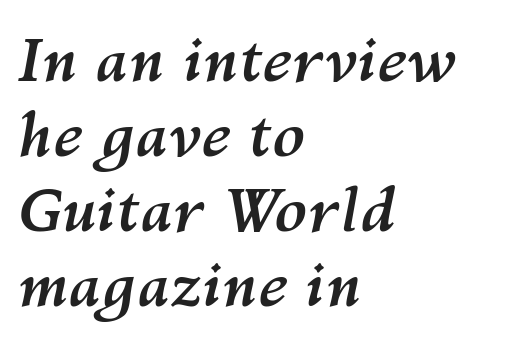
Q: Is the text bold? A: Yes.
Q: Is the text italic (slanted)? A: Yes, it leans right by about 10 degrees.
Q: Is the text underlined? A: No.
Q: How is the paragraph aligned? A: Left-aligned.
Q: Is the spacing between letters normal or unusually wide? A: Normal.
Q: Is the spacing between lines tight, normal or loose? A: Normal.
Q: Width (condensed, normal, or wide)? A: Normal.
Q: Stroke contrast? A: Medium.
Q: x-height? A: Medium.
Q: Monospaced? A: No.
